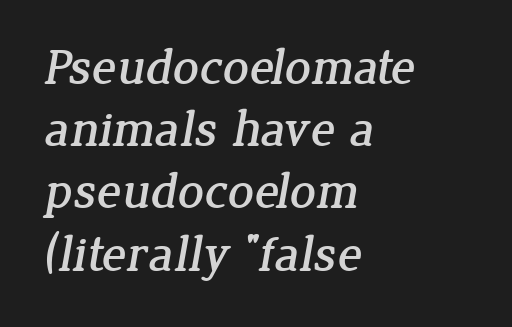
{"serif": "yes", "width": "normal", "stroke_contrast": "low", "x_height": "medium", "monospaced": "no", "underline": "no", "align": "left", "line_spacing_ratio": 1.22, "letter_spacing": "normal", "letter_spacing_em": 0.0, "glyph_px": 51}
